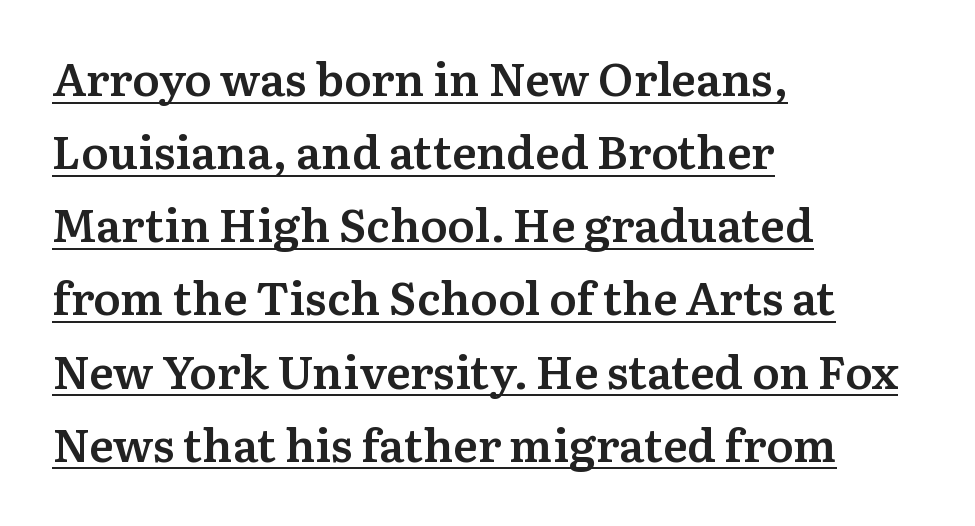
The image shows 46 px semibold serif type, upright; set left-aligned, normal line spacing (1.59x), normal letter spacing, underlined; medium stroke contrast and a medium x-height.
